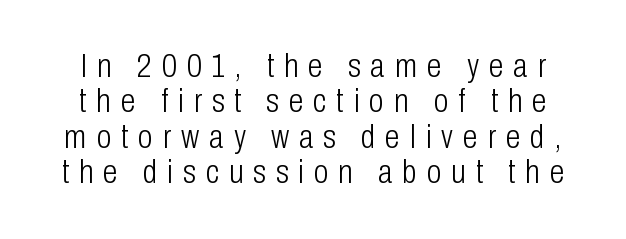
The baseline area is clear. Posture: upright roman. Serif or sans? Sans — the stroke terminals are bare. Stems and bowls with no extra thickness — not bold. Between one letter and the next there's a generous, obvious gap.
